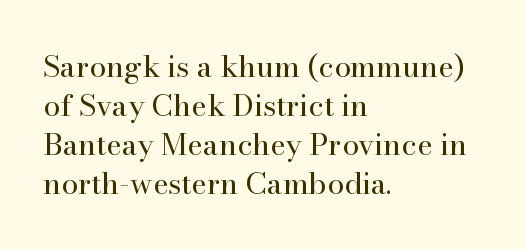
Q: Is the text bold? A: No.
Q: Is the text italic (slanted)? A: No, it is upright.
Q: Is the typeface a serif or a sans-serif typeface? A: Serif.
Q: Is the text underlined? A: No.
Q: How is the paragraph aligned? A: Left-aligned.
Q: Is the spacing between letters normal or unusually wide? A: Normal.
Q: Is the spacing between lines tight, normal or loose? A: Normal.
Q: Width (condensed, normal, or wide)? A: Normal.
Q: Stroke contrast? A: High.
Q: x-height? A: Small.
Q: Monospaced? A: No.
